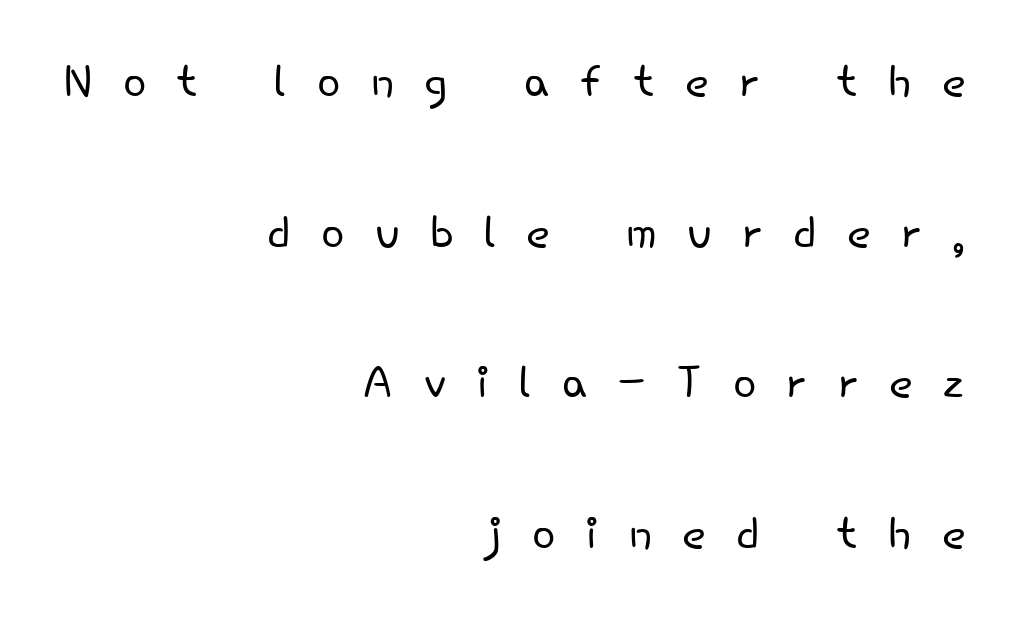
The image shows 62 px light sans-serif type, upright; set right-aligned, loose line spacing (2.43x), unusually wide letter spacing (+0.49 em), not underlined; low stroke contrast and a small x-height.
